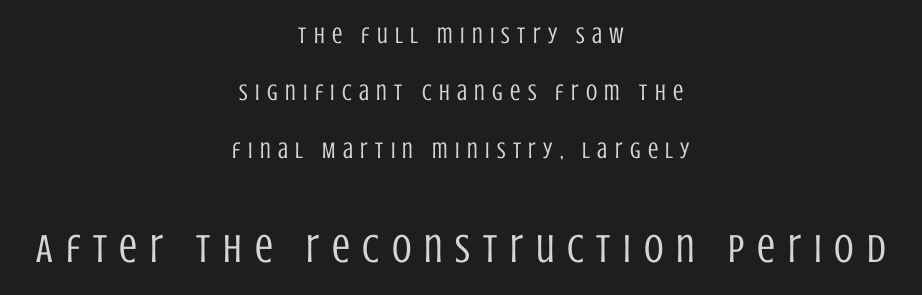
In CSS terms this would be text-align: center. A sans-serif font was chosen for this passage. In terms of leading, this rendering errs on the spacious side. Rendered with straight, roman letterforms.
